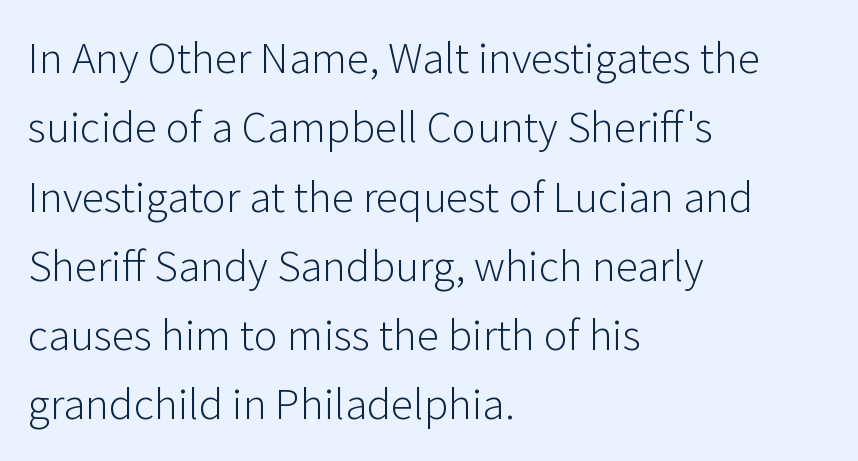
Q: Is the text bold? A: No.
Q: Is the text italic (slanted)? A: No, it is upright.
Q: Is the typeface a serif or a sans-serif typeface? A: Sans-serif.
Q: Is the text underlined? A: No.
Q: How is the paragraph aligned? A: Left-aligned.
Q: Is the spacing between letters normal or unusually wide? A: Normal.
Q: Is the spacing between lines tight, normal or loose? A: Normal.
Q: Width (condensed, normal, or wide)? A: Normal.
Q: Stroke contrast? A: Low.
Q: x-height? A: Medium.
Q: Monospaced? A: No.
